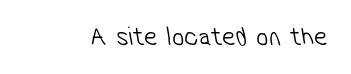
The image shows 27 px text type; set normal letter spacing, not underlined.
